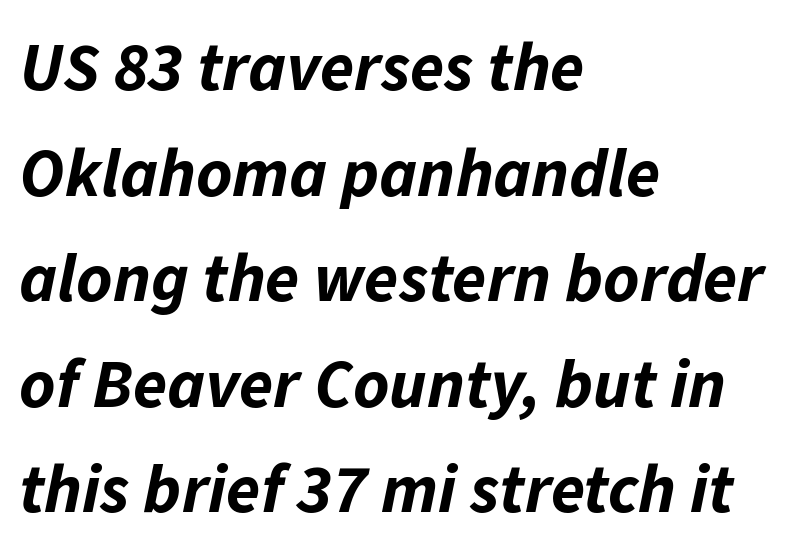
{"italic": "yes", "lean": "right", "slant_degrees": 11, "bold": "yes", "weight": "bold", "width": "normal", "stroke_contrast": "low", "x_height": "medium", "monospaced": "no", "underline": "no", "align": "left", "line_spacing": "normal", "line_spacing_ratio": 1.53, "letter_spacing": "normal", "letter_spacing_em": 0.0, "glyph_px": 69}
